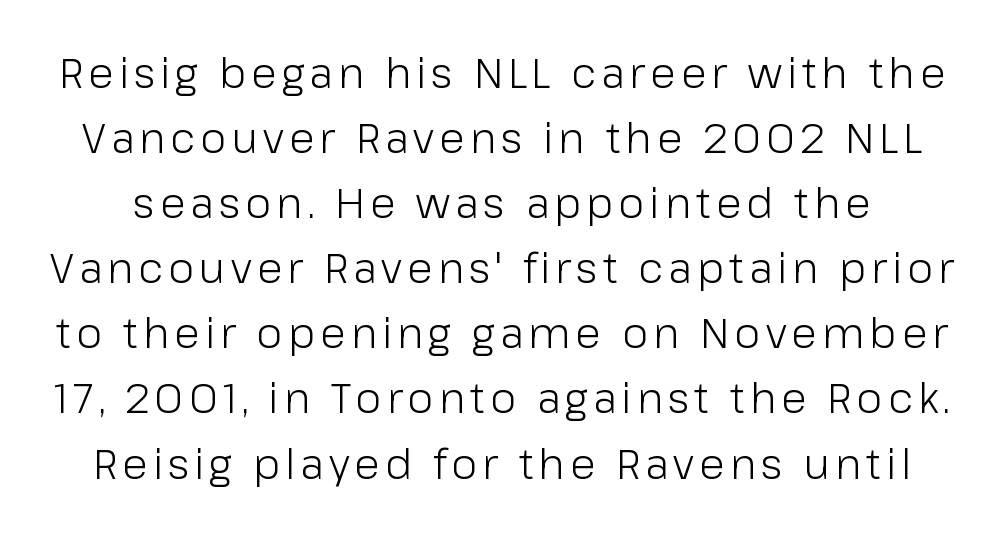
{"serif": "no", "italic": "no", "bold": "no", "weight": "light", "width": "normal", "stroke_contrast": "low", "x_height": "medium", "monospaced": "no", "underline": "no", "line_spacing": "normal", "line_spacing_ratio": 1.55, "glyph_px": 42}
